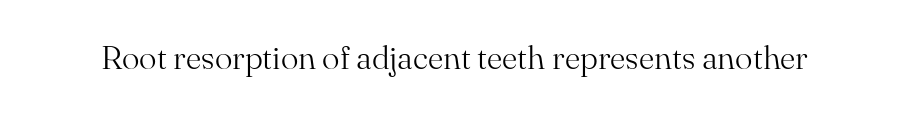
The image shows 33 px light serif type, upright; set normal letter spacing, not underlined; medium stroke contrast and a small x-height.
